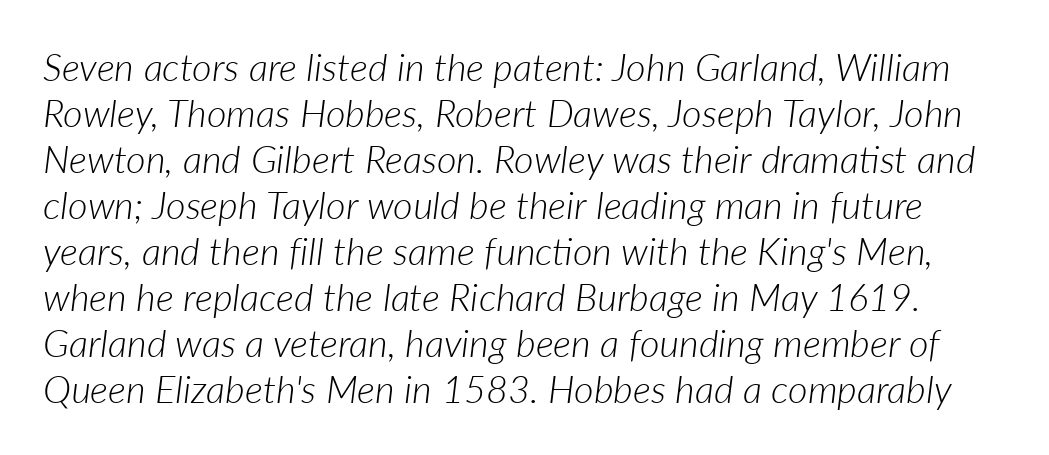
Here the glyphs are tracked normally, forming tight word shapes. Stems here are at most as thick as an everyday book face. Here the designer chose a conventional face with non-uniform glyph widths. The typography opts for an oblique posture over an upright one. Underline: absent.
